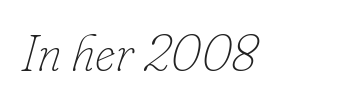
Q: Is the text bold? A: No.
Q: Is the text italic (slanted)? A: Yes, it leans right by about 16 degrees.
Q: Is the text underlined? A: No.
Q: Is the spacing between letters normal or unusually wide? A: Normal.
Q: Width (condensed, normal, or wide)? A: Normal.
Q: Stroke contrast? A: Low.
Q: x-height? A: Small.
Q: Monospaced? A: No.
